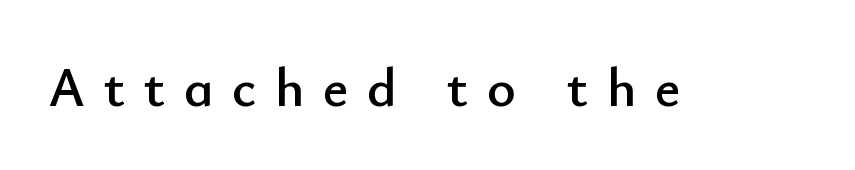
{"serif": "no", "italic": "no", "width": "normal", "stroke_contrast": "low", "x_height": "small", "monospaced": "no", "underline": "no", "letter_spacing": "wide", "letter_spacing_em": 0.34, "glyph_px": 55}
